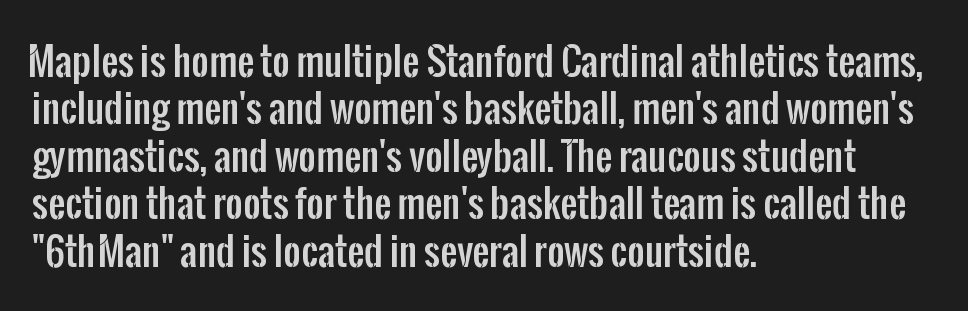
The image shows 38 px condensed sans-serif type, upright; set left-aligned, normal line spacing (1.25x), normal letter spacing, not underlined; low stroke contrast and a medium x-height.
